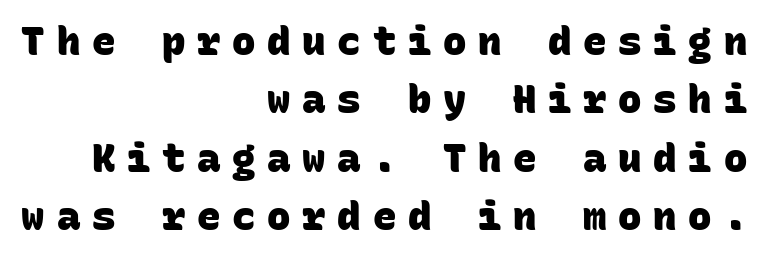
Q: Is the text bold? A: Yes.
Q: Is the typeface a serif or a sans-serif typeface? A: Sans-serif.
Q: Is the text underlined? A: No.
Q: How is the paragraph aligned? A: Right-aligned.
Q: Is the spacing between letters normal or unusually wide? A: Unusually wide.
Q: Is the spacing between lines tight, normal or loose? A: Normal.
Q: Width (condensed, normal, or wide)? A: Normal.
Q: Stroke contrast? A: Low.
Q: x-height? A: Large.
Q: Monospaced? A: Yes.
